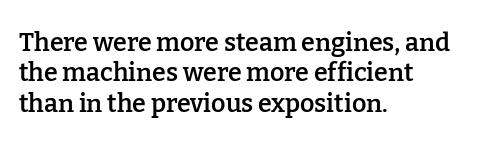
{"italic": "no", "bold": "semi", "underline": "no", "align": "left", "line_spacing_ratio": 1.22, "letter_spacing": "normal", "letter_spacing_em": 0.0, "glyph_px": 25}
